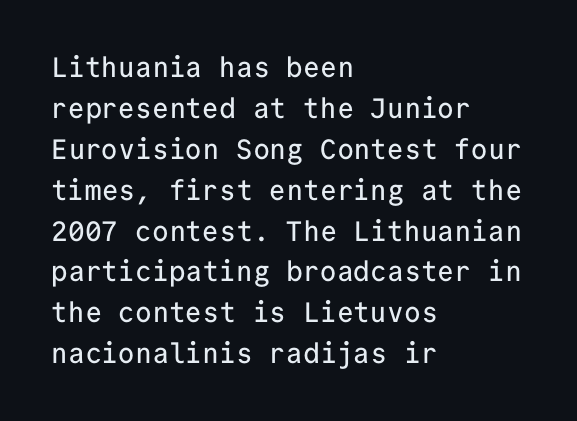
{"serif": "no", "italic": "no", "width": "normal", "stroke_contrast": "low", "x_height": "medium", "monospaced": "yes", "underline": "no", "align": "left", "line_spacing": "normal", "line_spacing_ratio": 1.46, "letter_spacing": "normal", "letter_spacing_em": 0.0, "glyph_px": 28}
